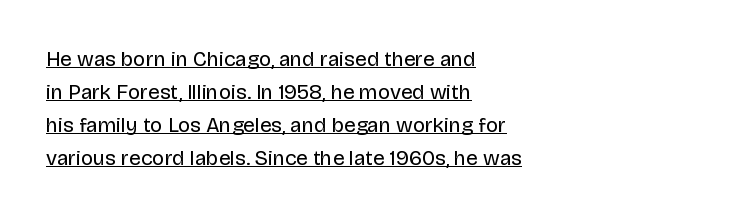
Vertical stems look standard width or narrower in stroke. The axis of the letterforms is exactly vertical. Is there an underline? Yes — a line sits under the letters. The space between consecutive lines is moderate. These lines keep a tight, regular rhythm from letter to letter.
